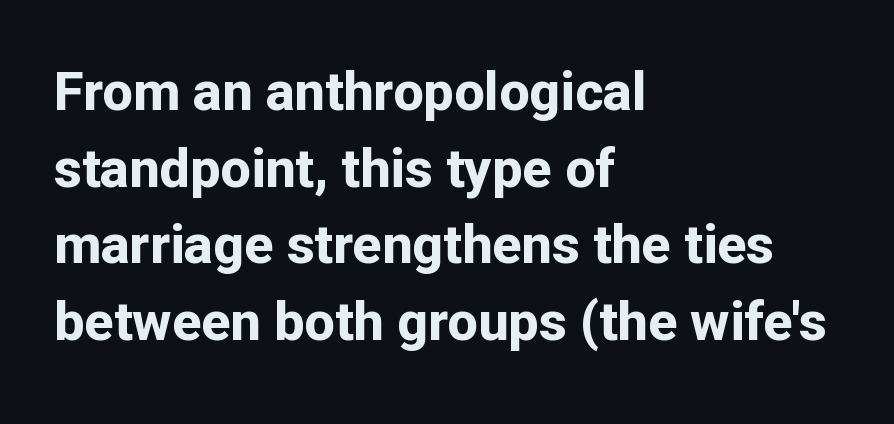
The text block is weighted toward the left margin, trailing off unevenly rightward. If you drew a line through each stem, it would be perfectly vertical. Is the letter spacing exaggerated? No — it looks like the ordinary default. Vertical spacing — default. Heft: maximum for text — a bold.
